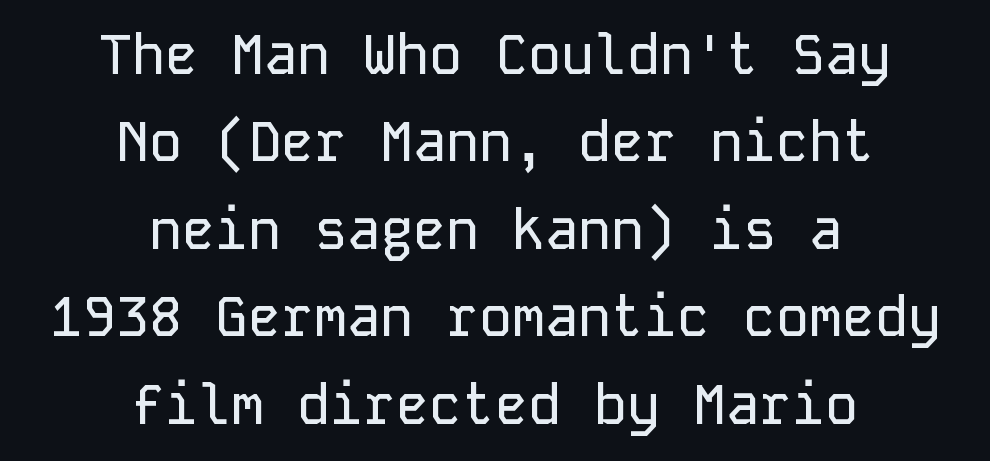
The characters display no serif detailing; their extremities are plain. The paragraph has two soft edges and a firm central axis. You could call the tracking neutral — neither tight nor loose. Each row of text sits above clean, open space.
